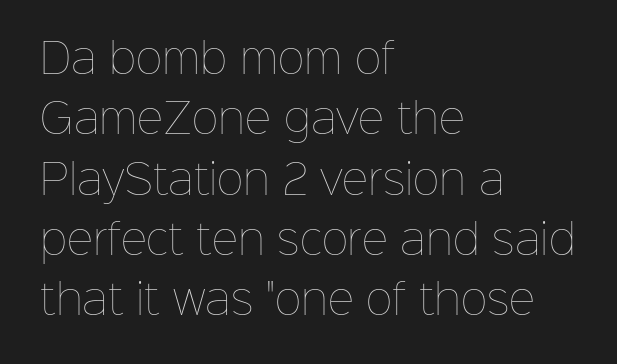
In CSS terms this would be text-align: left. Compared with typical paragraphs, the rows here are spaced about the same. You could not count columns in this text — the font is proportionally spaced. The gaps between neighbouring characters are ordinary and unremarkable. The string is rendered with underlining switched off. The strokes are not fattened; the text isn't bold.
